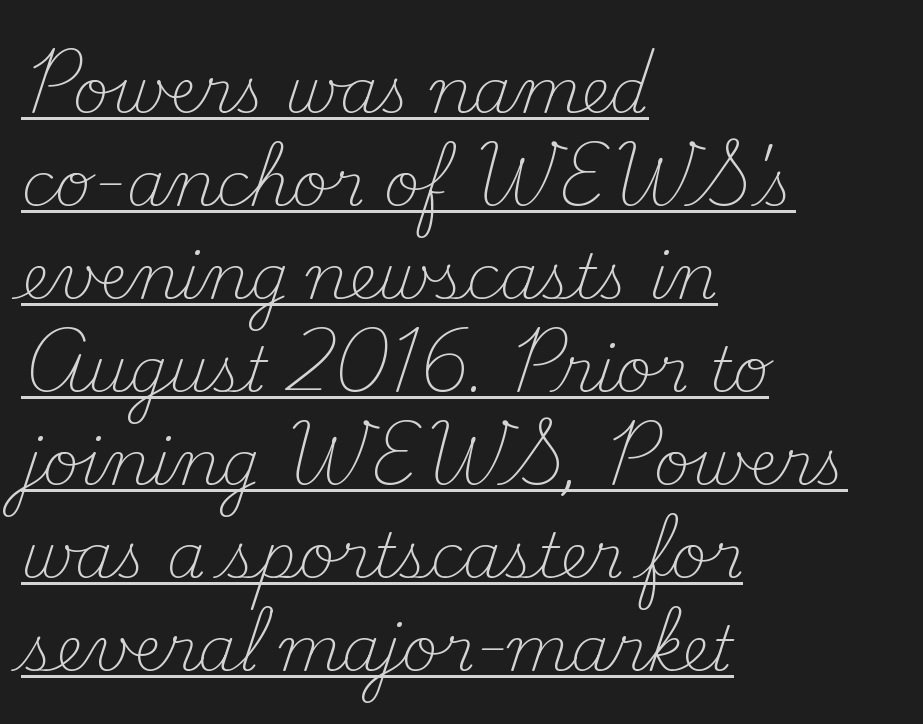
The type is set solid horizontally, with unmodified tracking. Like a heading marked for emphasis, these lines bear an underscore. Horizontal alignment here is leftward, the default for most running prose. Yep, those are serifs on the letters. The letters look calm and open, with moderate or lighter stems.
